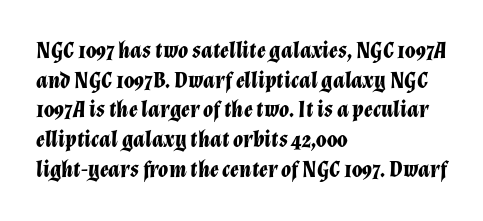
{"italic": "yes", "lean": "right", "slant_degrees": 12, "bold": "yes", "underline": "no", "align": "left", "line_spacing": "normal", "line_spacing_ratio": 1.29, "letter_spacing": "normal", "letter_spacing_em": 0.0, "glyph_px": 23}
